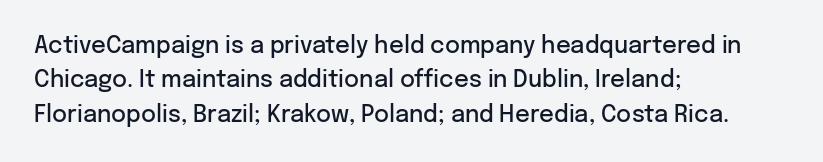
Q: Is the text bold? A: Semi-bold.
Q: Is the text italic (slanted)? A: No, it is upright.
Q: Is the text underlined? A: No.
Q: How is the paragraph aligned? A: Left-aligned.
Q: Is the spacing between letters normal or unusually wide? A: Normal.
Q: Is the spacing between lines tight, normal or loose? A: Normal.
